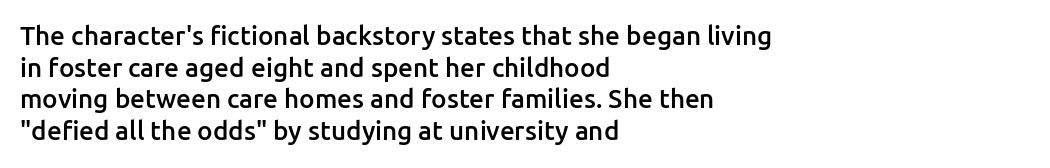
{"italic": "no", "bold": "semi", "underline": "no", "align": "left", "line_spacing_ratio": 1.22, "letter_spacing": "normal", "letter_spacing_em": 0.0, "glyph_px": 26}
